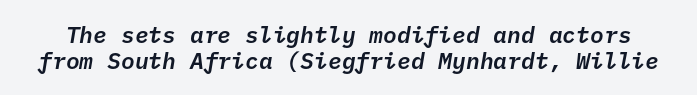
Q: Is the text italic (slanted)? A: Yes, it leans right by about 10 degrees.
Q: Is the text underlined? A: No.
Q: Is the spacing between letters normal or unusually wide? A: Normal.
Q: Is the spacing between lines tight, normal or loose? A: Tight.
